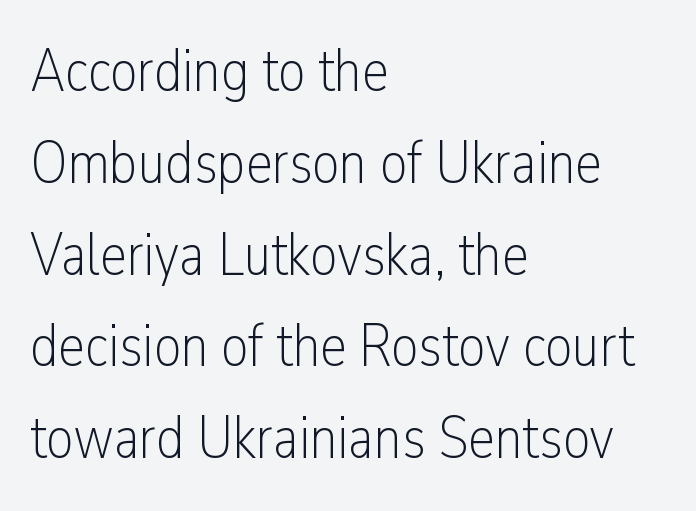
Q: Is the text bold? A: No.
Q: Is the text italic (slanted)? A: No, it is upright.
Q: Is the typeface a serif or a sans-serif typeface? A: Sans-serif.
Q: Is the text underlined? A: No.
Q: How is the paragraph aligned? A: Left-aligned.
Q: Is the spacing between letters normal or unusually wide? A: Normal.
Q: Is the spacing between lines tight, normal or loose? A: Normal.
Q: Width (condensed, normal, or wide)? A: Condensed.
Q: Stroke contrast? A: Low.
Q: x-height? A: Medium.
Q: Monospaced? A: No.
